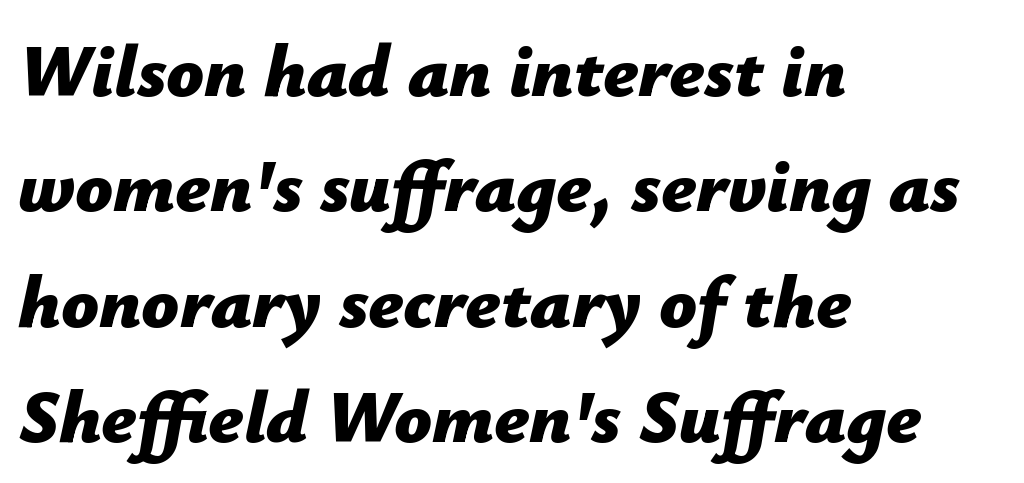
The image shows 74 px bold type, italic (leaning right); set left-aligned, normal line spacing (1.56x), normal letter spacing, not underlined; low stroke contrast and a medium x-height.
